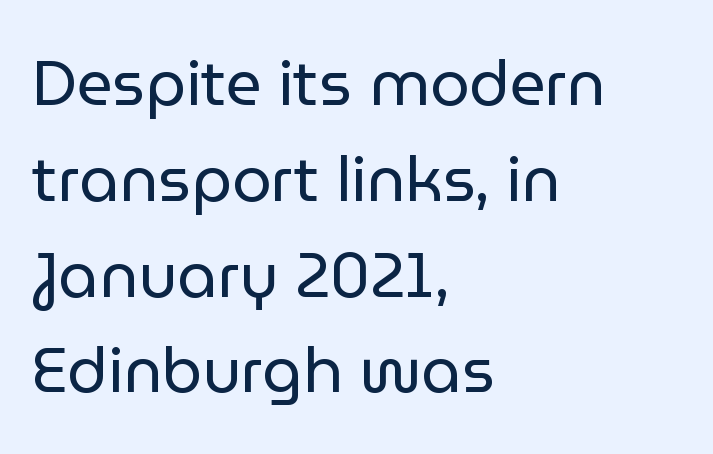
The image shows 63 px regular-weight sans-serif type, upright; set left-aligned, normal line spacing (1.52x), normal letter spacing, not underlined; low stroke contrast and a medium x-height.
